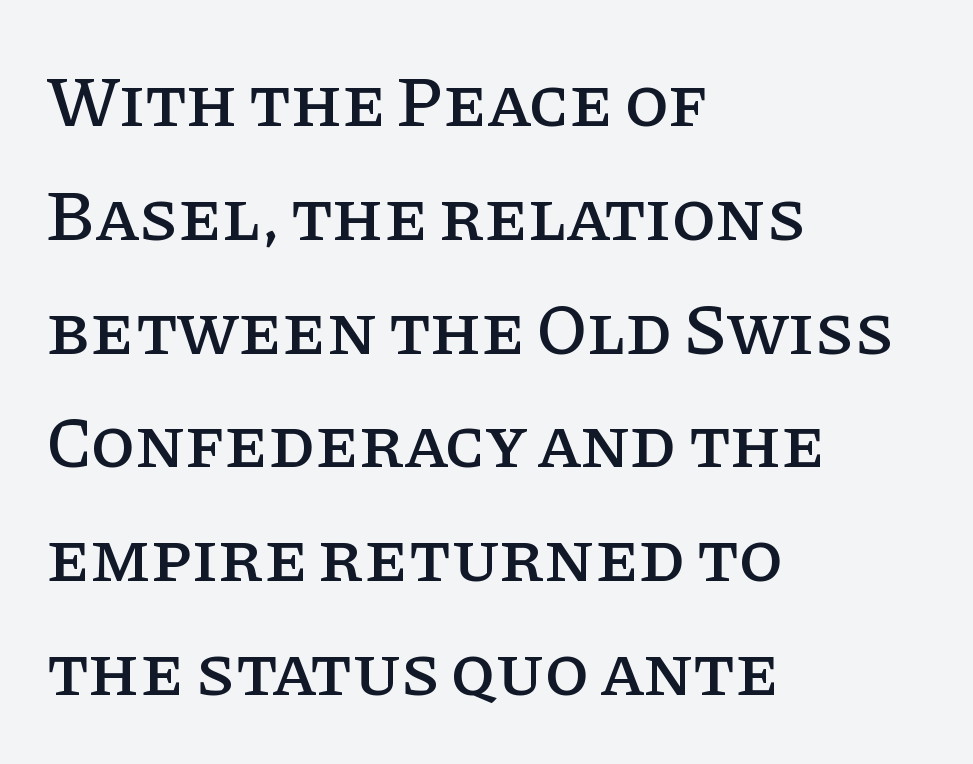
Every row of glyphs begins at an identical x-position on the left. The text was rendered using a seriffed face with decorative stroke endings. Successive baselines arrive at the customary interval. Bare-footed words on every line.
